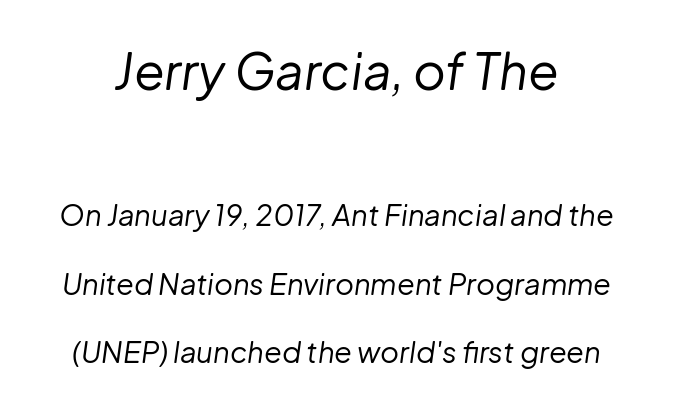
In terms of leading, this rendering errs on the spacious side. The face used here appears at its bigger size in the upper chunk. The font sits on the lighter half of the weight spectrum, regular included. An italicized treatment has been applied to the whole sample.
